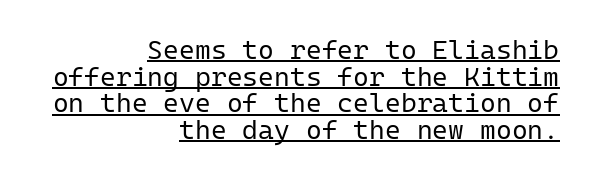
The image shows 27 px text type, upright; set right-aligned, tight line spacing (0.99x), normal letter spacing, underlined.
